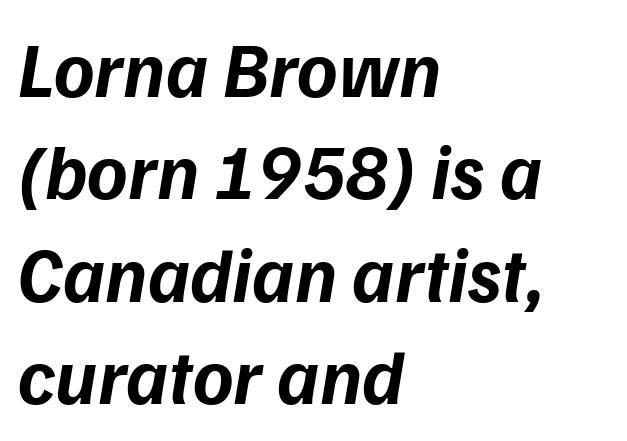
Q: Is the text bold? A: Yes.
Q: Is the text italic (slanted)? A: Yes, it leans right by about 9 degrees.
Q: Is the text underlined? A: No.
Q: How is the paragraph aligned? A: Left-aligned.
Q: Is the spacing between letters normal or unusually wide? A: Normal.
Q: Is the spacing between lines tight, normal or loose? A: Normal.
Q: Width (condensed, normal, or wide)? A: Normal.
Q: Stroke contrast? A: Low.
Q: x-height? A: Medium.
Q: Monospaced? A: No.
